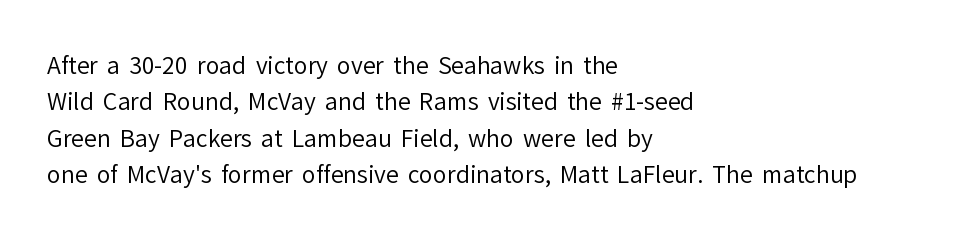
{"italic": "no", "bold": "no", "underline": "no", "align": "left", "line_spacing": "normal", "line_spacing_ratio": 1.58, "letter_spacing": "normal", "letter_spacing_em": 0.0, "glyph_px": 23}
